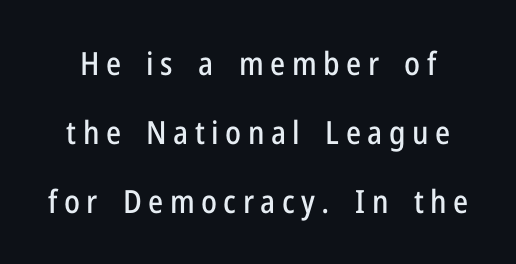
Q: Is the text italic (slanted)? A: No, it is upright.
Q: Is the typeface a serif or a sans-serif typeface? A: Sans-serif.
Q: Is the text underlined? A: No.
Q: Is the spacing between letters normal or unusually wide? A: Unusually wide.
Q: Is the spacing between lines tight, normal or loose? A: Loose.
Q: Width (condensed, normal, or wide)? A: Condensed.
Q: Stroke contrast? A: Low.
Q: x-height? A: Medium.
Q: Monospaced? A: No.
